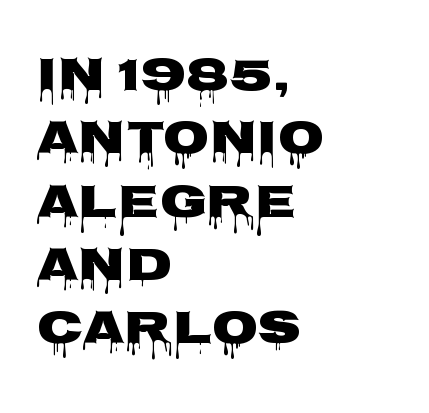
{"serif": "no", "italic": "no", "width": "wide", "stroke_contrast": "low", "x_height": "large", "monospaced": "no", "underline": "no", "align": "left", "line_spacing": "normal", "line_spacing_ratio": 1.32, "letter_spacing": "normal", "letter_spacing_em": 0.0, "glyph_px": 48}
